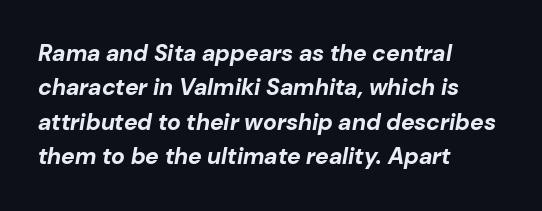
The image shows 23 px bold type, italic (leaning right); set left-aligned, normal line spacing (1.5x), normal letter spacing, not underlined.
